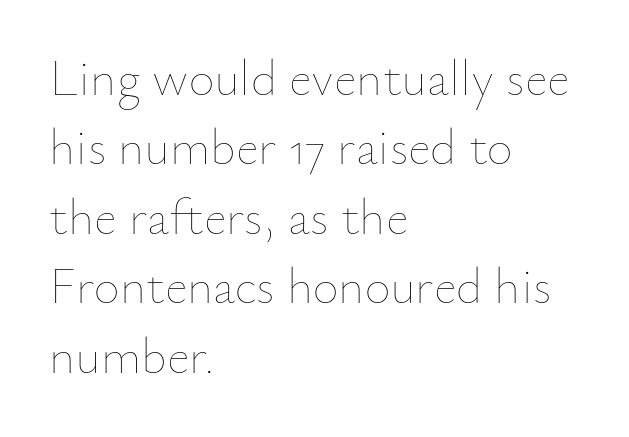
{"italic": "no", "bold": "no", "weight": "thin", "width": "normal", "stroke_contrast": "low", "x_height": "small", "monospaced": "no", "underline": "no", "align": "left", "line_spacing": "normal", "line_spacing_ratio": 1.39, "letter_spacing": "normal", "letter_spacing_em": 0.0, "glyph_px": 50}
